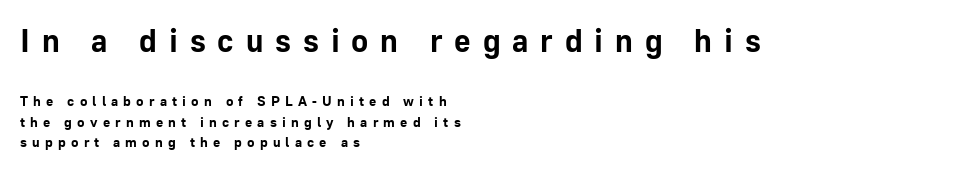
The block sitting higher on the canvas is the one with enlarged characters. The specimen reads as upright at a glance. A clean baseline with only descenders dipping below it. Students, note that the glyphs here are deliberately spaced far apart.
